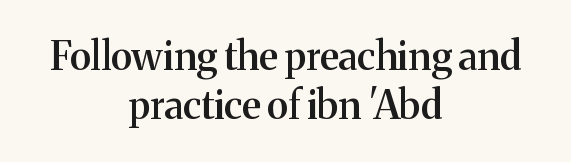
{"serif": "yes", "italic": "no", "bold": "semi", "weight": "semibold", "width": "normal", "stroke_contrast": "medium", "x_height": "medium", "monospaced": "no", "underline": "no", "align": "center", "line_spacing": "normal", "line_spacing_ratio": 1.26, "letter_spacing": "normal", "letter_spacing_em": 0.0, "glyph_px": 39}
